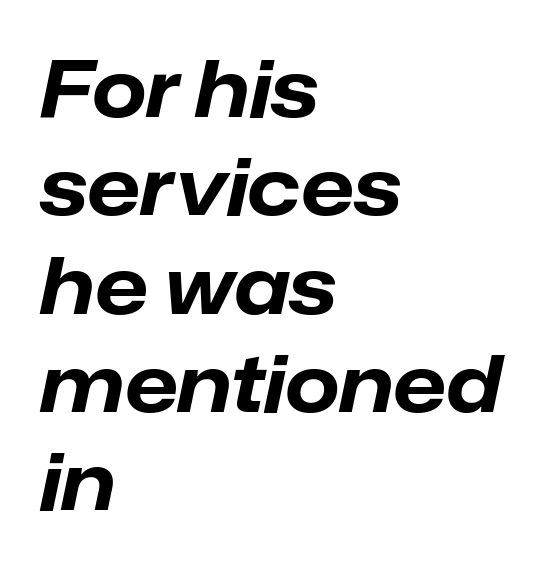
Q: Is the text bold? A: Yes.
Q: Is the text italic (slanted)? A: Yes, it leans right by about 12 degrees.
Q: Is the text underlined? A: No.
Q: How is the paragraph aligned? A: Left-aligned.
Q: Is the spacing between letters normal or unusually wide? A: Normal.
Q: Is the spacing between lines tight, normal or loose? A: Normal.
Q: Width (condensed, normal, or wide)? A: Normal.
Q: Stroke contrast? A: Low.
Q: x-height? A: Medium.
Q: Monospaced? A: No.
